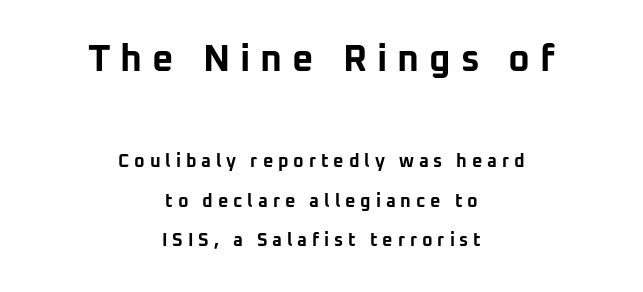
Q: Is the text bold? A: Yes.
Q: Is the text italic (slanted)? A: No, it is upright.
Q: Is the typeface a serif or a sans-serif typeface? A: Sans-serif.
Q: Is the text underlined? A: No.
Q: How is the paragraph aligned? A: Centered.
Q: Is the spacing between letters normal or unusually wide? A: Unusually wide.
Q: Is the spacing between lines tight, normal or loose? A: Loose.
Q: Which block of text is set in a larger size, the first (top) or the second (bottom)? A: The first (top) one.
Q: Width (condensed, normal, or wide)? A: Normal.
Q: Stroke contrast? A: Low.
Q: x-height? A: Medium.
Q: Monospaced? A: No.
